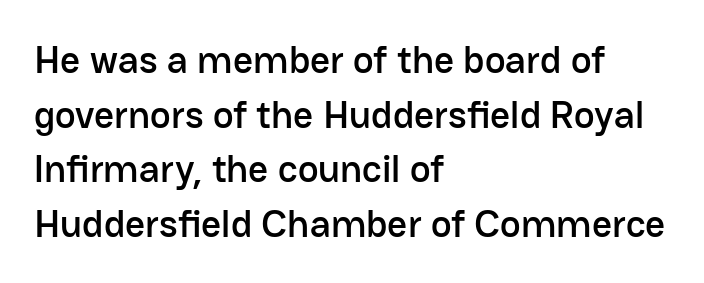
The image shows 39 px sans-serif type, upright; set left-aligned, normal line spacing (1.4x), normal letter spacing, not underlined; low stroke contrast and a medium x-height.
